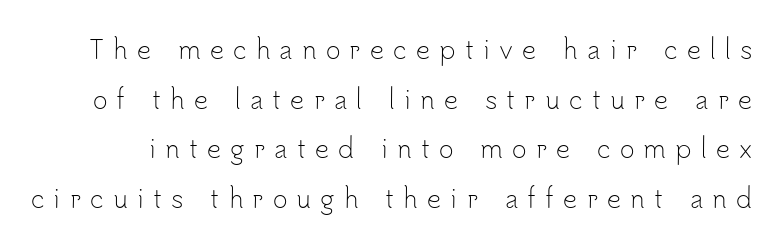
{"italic": "no", "bold": "no", "underline": "no", "line_spacing": "loose", "line_spacing_ratio": 1.99, "letter_spacing": "wide", "letter_spacing_em": 0.37, "glyph_px": 25}
